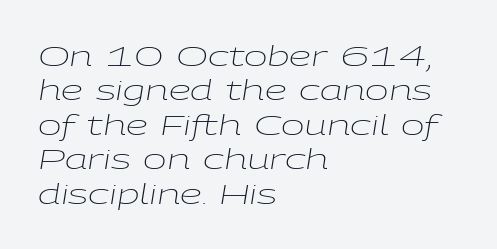
Q: Is the text bold? A: No.
Q: Is the text italic (slanted)? A: Yes, it leans right by about 9 degrees.
Q: Is the text underlined? A: No.
Q: How is the paragraph aligned? A: Left-aligned.
Q: Is the spacing between letters normal or unusually wide? A: Normal.
Q: Width (condensed, normal, or wide)? A: Wide.
Q: Stroke contrast? A: Low.
Q: x-height? A: Medium.
Q: Monospaced? A: No.
